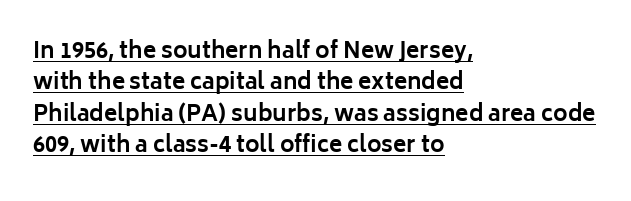
{"italic": "no", "bold": "yes", "underline": "yes", "align": "left", "line_spacing": "normal", "line_spacing_ratio": 1.43, "letter_spacing": "normal", "letter_spacing_em": 0.0, "glyph_px": 22}
